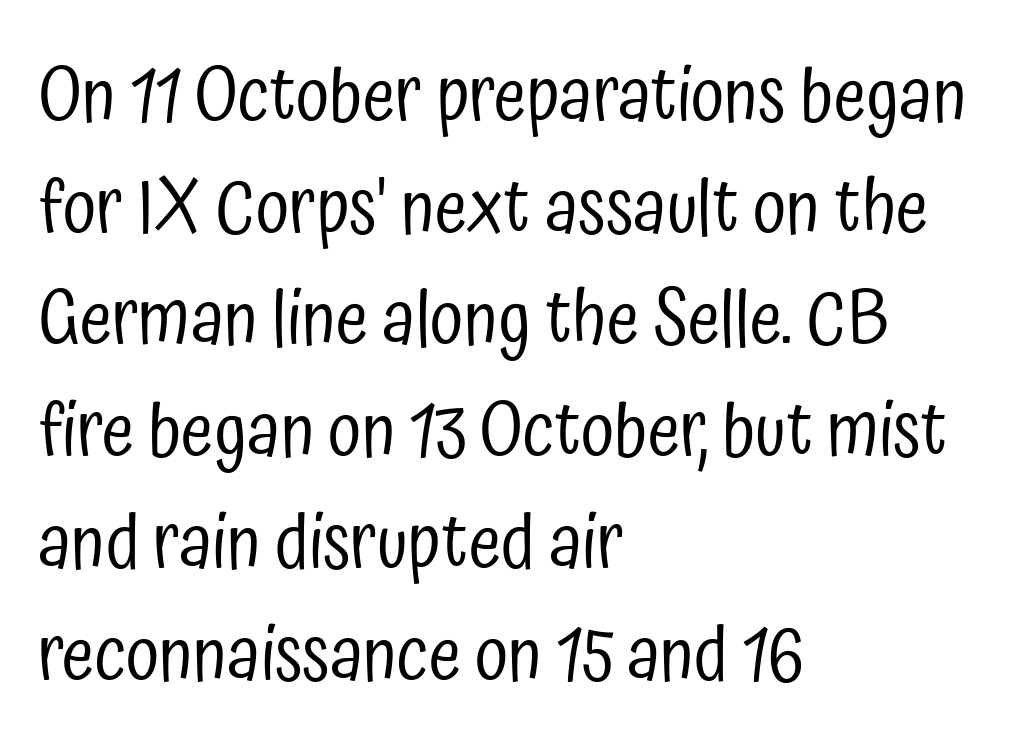
Q: Is the text bold? A: No.
Q: Is the text italic (slanted)? A: No, it is upright.
Q: Is the typeface a serif or a sans-serif typeface? A: Sans-serif.
Q: Is the text underlined? A: No.
Q: How is the paragraph aligned? A: Left-aligned.
Q: Is the spacing between letters normal or unusually wide? A: Normal.
Q: Is the spacing between lines tight, normal or loose? A: Normal.
Q: Width (condensed, normal, or wide)? A: Condensed.
Q: Stroke contrast? A: Low.
Q: x-height? A: Medium.
Q: Monospaced? A: No.
